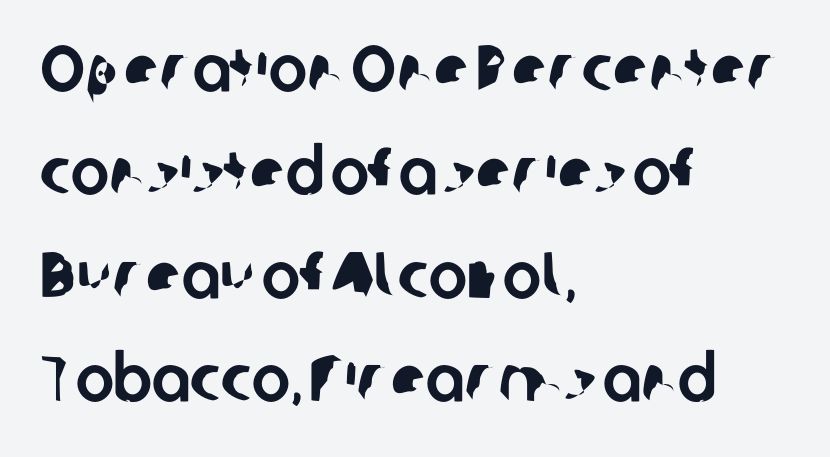
Q: Is the typeface a serif or a sans-serif typeface? A: Sans-serif.
Q: Is the text underlined? A: No.
Q: How is the paragraph aligned? A: Left-aligned.
Q: Is the spacing between letters normal or unusually wide? A: Normal.
Q: Is the spacing between lines tight, normal or loose? A: Normal.
Q: Width (condensed, normal, or wide)? A: Normal.
Q: Stroke contrast? A: Low.
Q: x-height? A: Medium.
Q: Monospaced? A: No.
